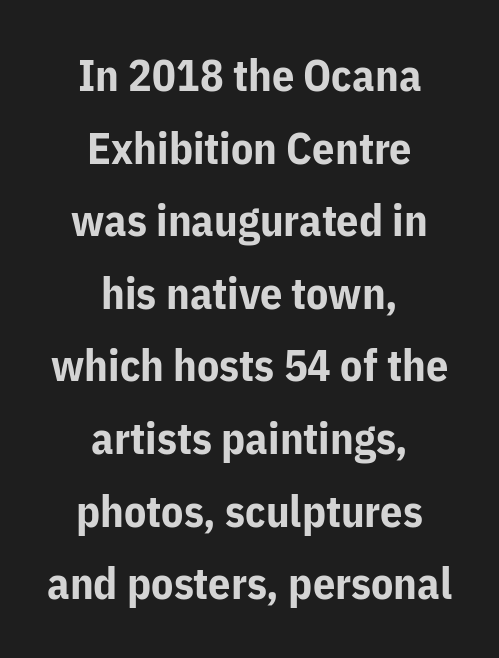
{"serif": "no", "italic": "no", "bold": "yes", "weight": "bold", "width": "normal", "stroke_contrast": "low", "x_height": "medium", "monospaced": "no", "underline": "no", "align": "center", "line_spacing": "normal", "line_spacing_ratio": 1.65, "letter_spacing": "normal", "letter_spacing_em": 0.0, "glyph_px": 44}
